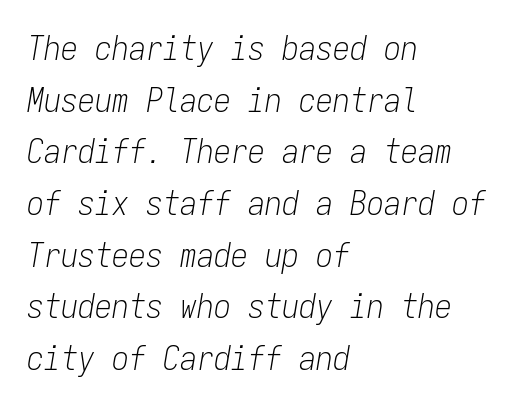
Q: Is the text bold? A: No.
Q: Is the text italic (slanted)? A: Yes, it leans right by about 9 degrees.
Q: Is the text underlined? A: No.
Q: How is the paragraph aligned? A: Left-aligned.
Q: Is the spacing between letters normal or unusually wide? A: Normal.
Q: Is the spacing between lines tight, normal or loose? A: Normal.
Q: Width (condensed, normal, or wide)? A: Condensed.
Q: Stroke contrast? A: Low.
Q: x-height? A: Medium.
Q: Monospaced? A: Yes.
